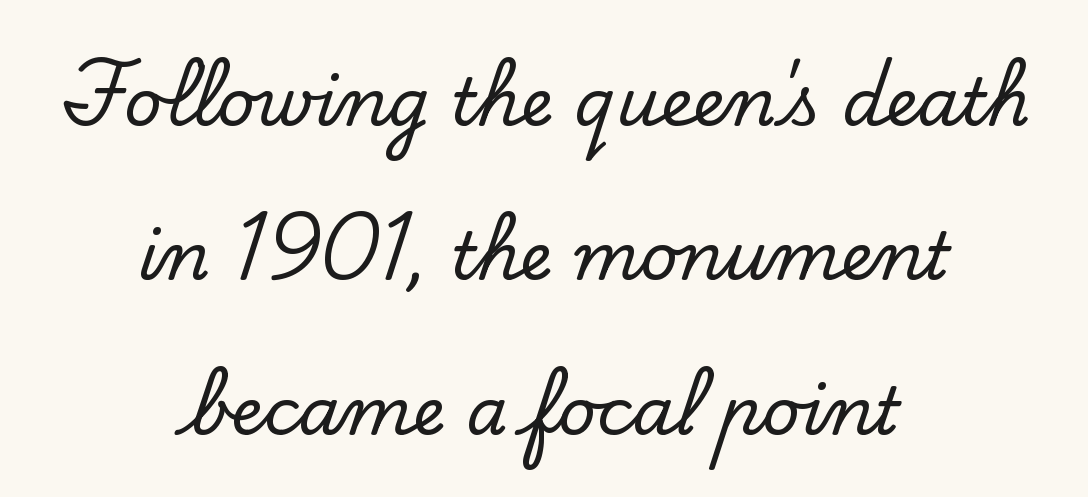
Q: Is the text italic (slanted)? A: Yes.
Q: Is the typeface a serif or a sans-serif typeface? A: Serif.
Q: Is the text underlined? A: No.
Q: How is the paragraph aligned? A: Centered.
Q: Is the spacing between letters normal or unusually wide? A: Normal.
Q: Is the spacing between lines tight, normal or loose? A: Loose.
Q: Width (condensed, normal, or wide)? A: Normal.
Q: Stroke contrast? A: Low.
Q: x-height? A: Small.
Q: Monospaced? A: No.
